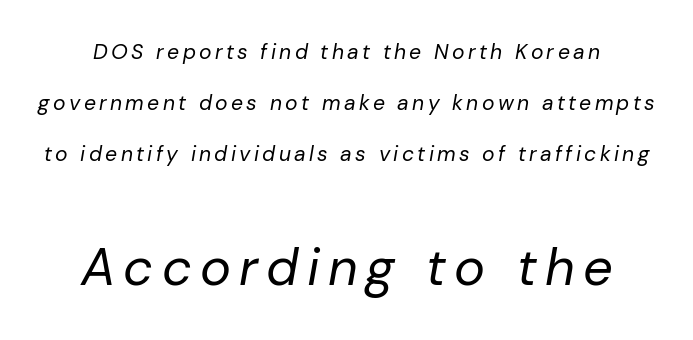
Q: Is the text bold? A: No.
Q: Is the text italic (slanted)? A: Yes, it leans right by about 10 degrees.
Q: Is the text underlined? A: No.
Q: Is the spacing between lines tight, normal or loose? A: Loose.
Q: Which block of text is set in a larger size, the first (top) or the second (bottom)? A: The second (bottom) one.
Q: Width (condensed, normal, or wide)? A: Normal.
Q: Stroke contrast? A: Low.
Q: x-height? A: Medium.
Q: Monospaced? A: No.
